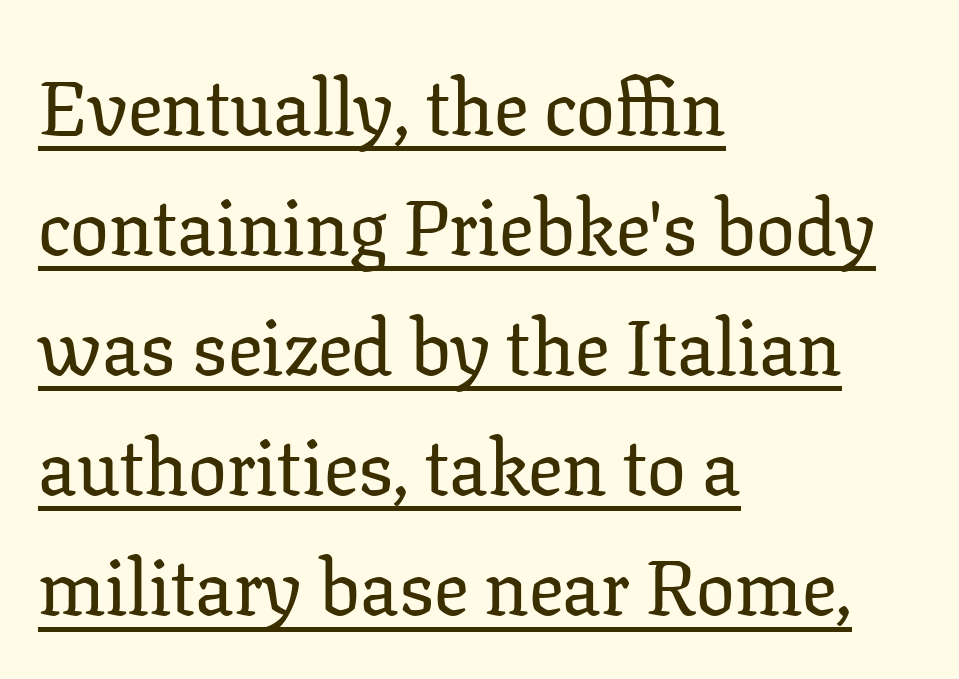
Leading matches the norm, producing a regular column. Teacher's note: observe the even left margin — that is flush-left alignment. Is there an underline? Yes — a line sits under the letters. The rendering uses natural spacing where letterforms have individual widths. A typesetter would call this zero additional tracking.
